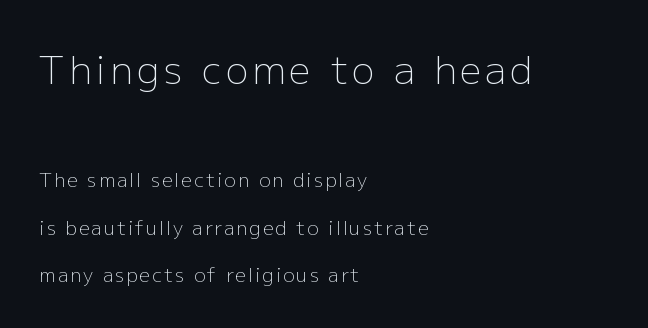
The image shows 38 px light sans-serif type, upright; set left-aligned, loose line spacing (2.5x), not underlined; the first (top) block is 2.0x larger; low stroke contrast and a medium x-height.
